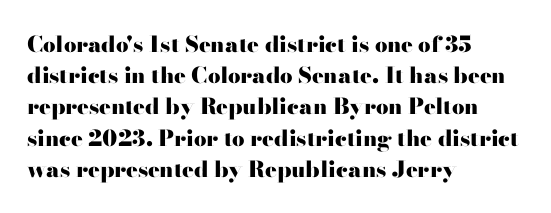
The image shows 22 px bold type, upright; set left-aligned, normal line spacing (1.42x), normal letter spacing, not underlined.
